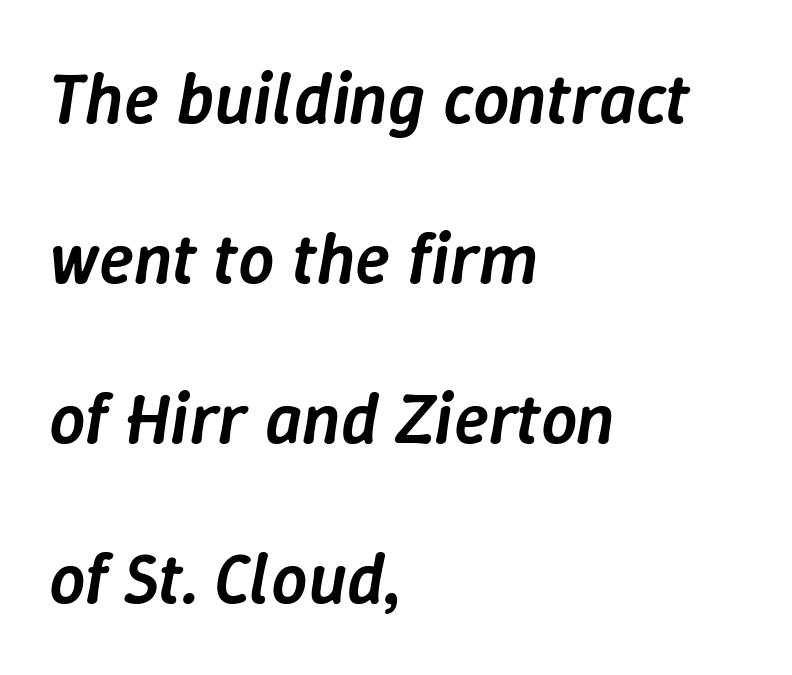
Q: Is the text bold? A: Semi-bold.
Q: Is the text italic (slanted)? A: Yes, it leans right by about 9 degrees.
Q: Is the text underlined? A: No.
Q: How is the paragraph aligned? A: Left-aligned.
Q: Is the spacing between letters normal or unusually wide? A: Normal.
Q: Is the spacing between lines tight, normal or loose? A: Loose.
Q: Width (condensed, normal, or wide)? A: Normal.
Q: Stroke contrast? A: Low.
Q: x-height? A: Medium.
Q: Monospaced? A: No.
